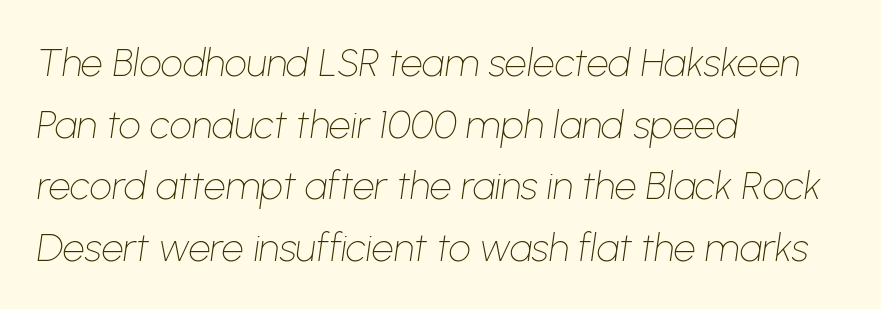
{"italic": "yes", "lean": "right", "slant_degrees": 8, "bold": "no", "weight": "thin", "width": "normal", "stroke_contrast": "low", "x_height": "medium", "monospaced": "no", "underline": "no", "align": "left", "line_spacing": "normal", "line_spacing_ratio": 1.58, "letter_spacing": "normal", "letter_spacing_em": 0.0, "glyph_px": 39}
